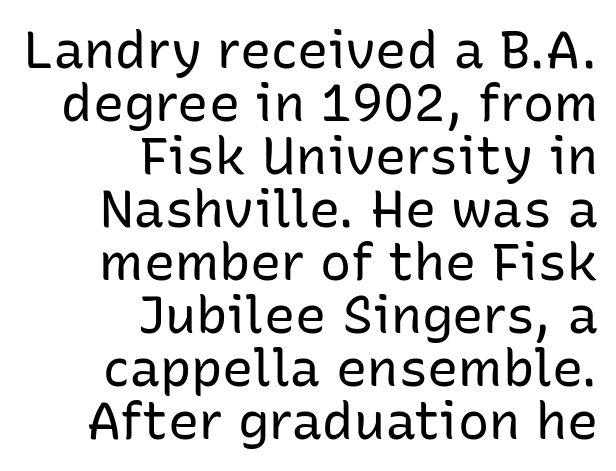
Q: Is the text bold? A: No.
Q: Is the text italic (slanted)? A: No, it is upright.
Q: Is the typeface a serif or a sans-serif typeface? A: Sans-serif.
Q: Is the text underlined? A: No.
Q: How is the paragraph aligned? A: Right-aligned.
Q: Is the spacing between letters normal or unusually wide? A: Normal.
Q: Is the spacing between lines tight, normal or loose? A: Tight.
Q: Width (condensed, normal, or wide)? A: Normal.
Q: Stroke contrast? A: Low.
Q: x-height? A: Medium.
Q: Monospaced? A: No.
